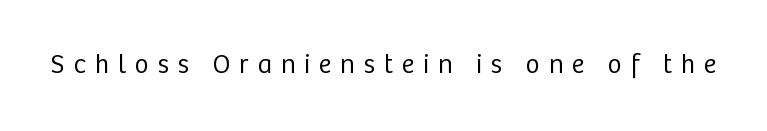
Q: Is the text bold? A: No.
Q: Is the text italic (slanted)? A: No, it is upright.
Q: Is the text underlined? A: No.
Q: Is the spacing between letters normal or unusually wide? A: Unusually wide.
